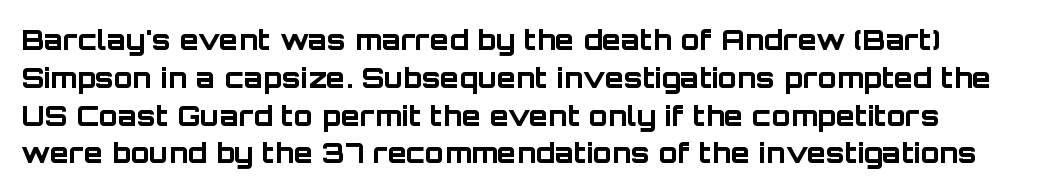
{"serif": "no", "italic": "no", "bold": "yes", "weight": "bold", "width": "normal", "stroke_contrast": "low", "x_height": "large", "monospaced": "no", "underline": "no", "line_spacing": "normal", "line_spacing_ratio": 1.35, "letter_spacing": "normal", "letter_spacing_em": 0.0, "glyph_px": 28}
